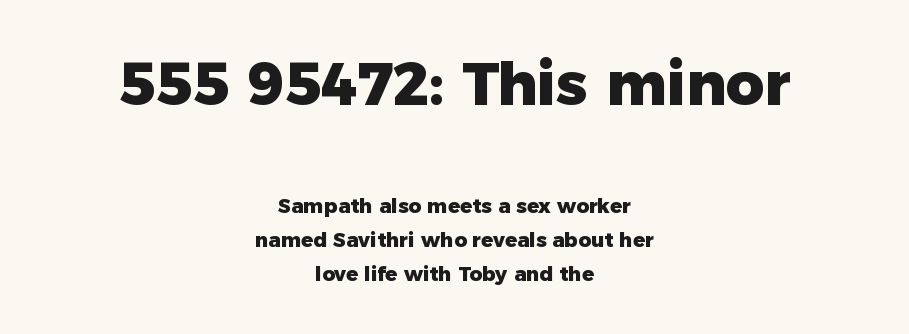
Think of a printed novel: that variable character pitch is what you see here. Neither beginnings nor endings align; midpoints do. This block has exactly the height ordinary leading produces. The axis of the letterforms is exactly vertical. Underlining? Definitely not there. Caption: standard tracking, unaltered.
